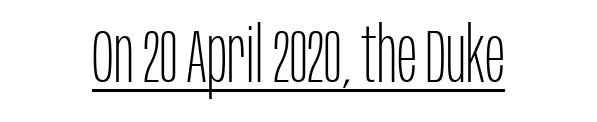
Think of a printed novel: that variable character pitch is what you see here. The face used here is a sans, in the tradition of grotesques and geometrics. Tracking value appears to be zero — textbook default spacing. Ordinary non-slanted type is in use.
